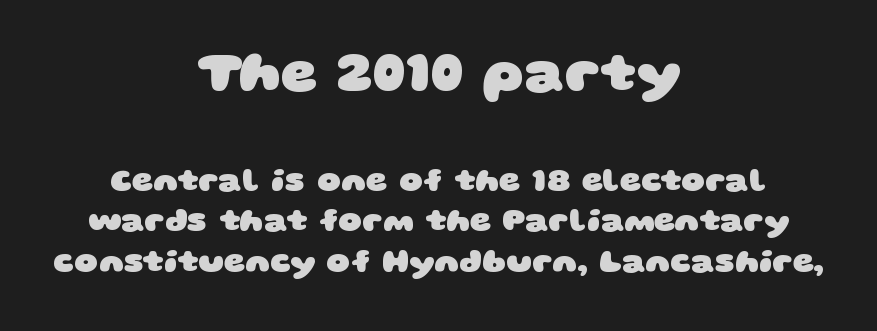
The image shows 57 px heavy, wide sans-serif type; set centered, line spacing 1.23x, normal letter spacing, not underlined; the first (top) block is 1.73x larger; low stroke contrast and a large x-height.
